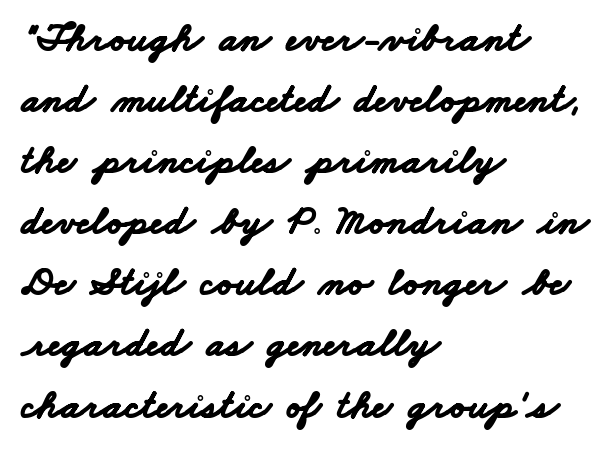
Each word holds together tightly as a unit, with standard inter-letter gaps. Think of a printed novel: that variable character pitch is what you see here. Glance below the letters and you will spot only blank space. The typesetting leans heavy: a genuine bold. Nope, no serifs anywhere on these letters.
